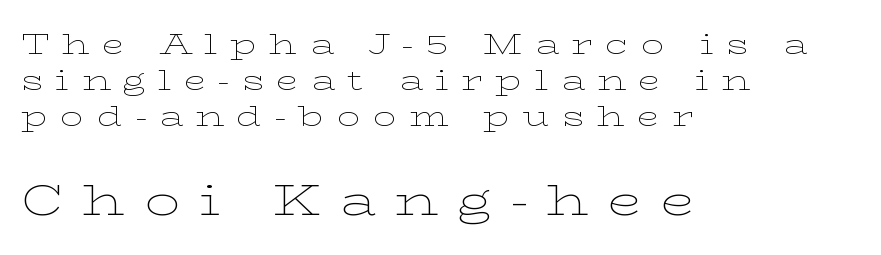
The rendering uses natural spacing where letterforms have individual widths. Yep, those are serifs on the letters. Is the type heavy? It reads as light-to-regular instead. A student would notice the bottom passage is typeset larger than what precedes it.
